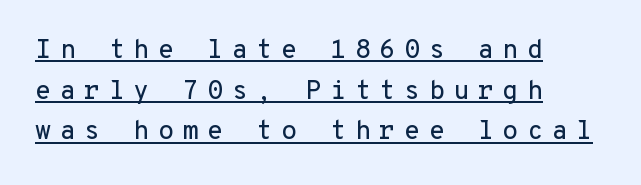
{"italic": "no", "underline": "yes", "align": "left", "line_spacing": "normal", "line_spacing_ratio": 1.56, "letter_spacing": "wide", "letter_spacing_em": 0.33, "glyph_px": 26}
